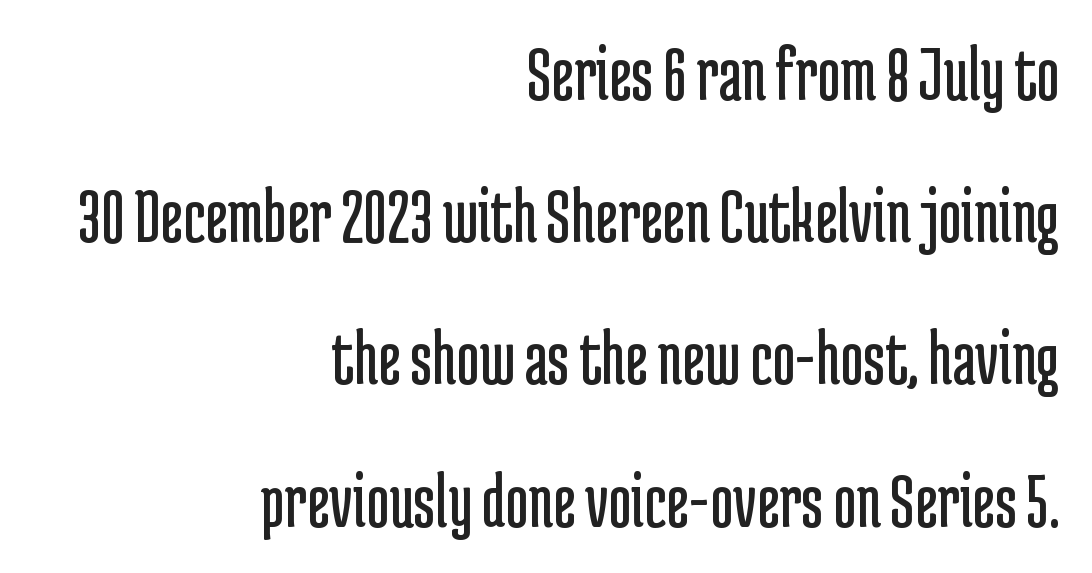
{"serif": "no", "italic": "no", "bold": "no", "weight": "regular", "width": "condensed", "stroke_contrast": "low", "x_height": "medium", "monospaced": "no", "underline": "no", "align": "right", "line_spacing_ratio": 1.8, "letter_spacing": "normal", "letter_spacing_em": 0.0, "glyph_px": 79}
